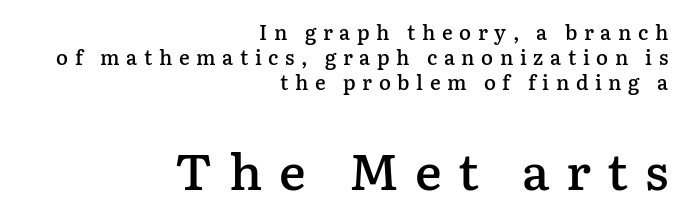
{"serif": "yes", "italic": "no", "bold": "semi", "weight": "semibold", "width": "normal", "stroke_contrast": "low", "x_height": "medium", "monospaced": "no", "underline": "no", "align": "right", "line_spacing": "normal", "line_spacing_ratio": 1.25, "letter_spacing": "wide", "letter_spacing_em": 0.33, "larger_block": "second", "size_ratio": 2.5, "glyph_px": 50}
